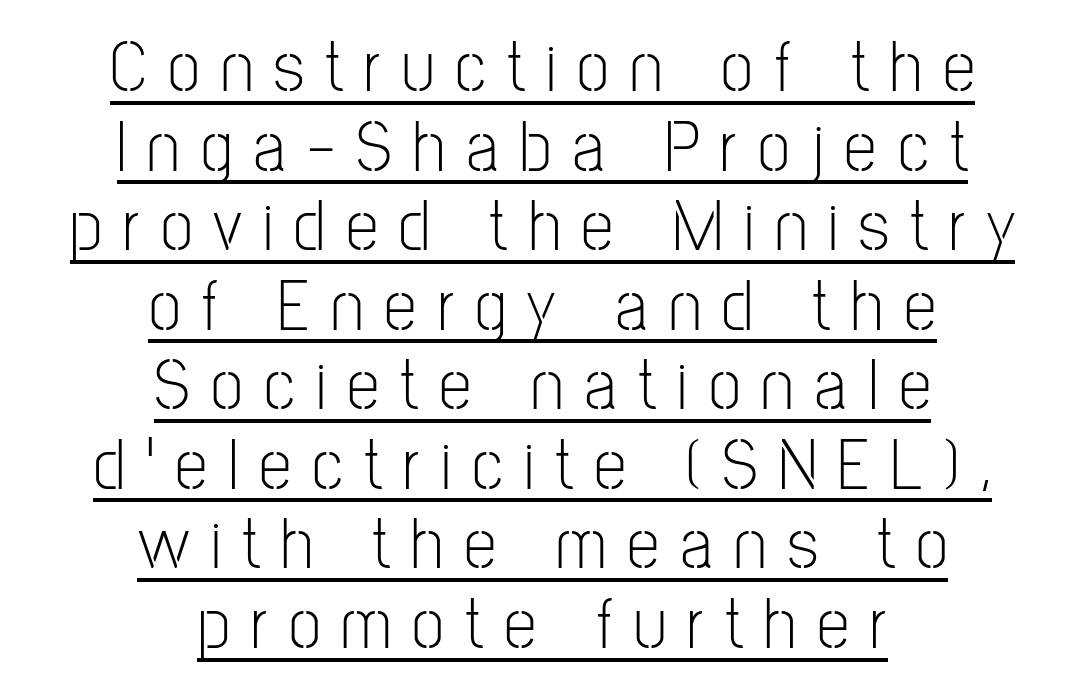
Q: Is the text bold? A: No.
Q: Is the text italic (slanted)? A: No, it is upright.
Q: Is the typeface a serif or a sans-serif typeface? A: Sans-serif.
Q: Is the text underlined? A: Yes.
Q: How is the paragraph aligned? A: Centered.
Q: Is the spacing between letters normal or unusually wide? A: Unusually wide.
Q: Is the spacing between lines tight, normal or loose? A: Tight.
Q: Width (condensed, normal, or wide)? A: Condensed.
Q: Stroke contrast? A: Low.
Q: x-height? A: Medium.
Q: Monospaced? A: No.
